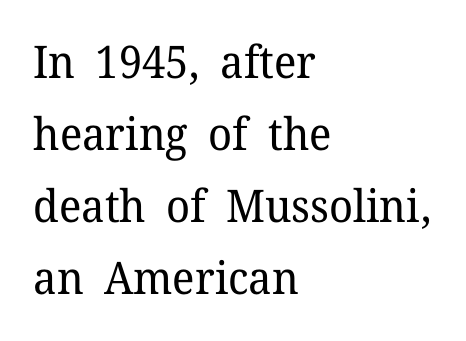
Q: Is the text bold? A: No.
Q: Is the text italic (slanted)? A: No, it is upright.
Q: Is the typeface a serif or a sans-serif typeface? A: Serif.
Q: Is the text underlined? A: No.
Q: How is the paragraph aligned? A: Left-aligned.
Q: Is the spacing between letters normal or unusually wide? A: Normal.
Q: Is the spacing between lines tight, normal or loose? A: Normal.
Q: Width (condensed, normal, or wide)? A: Normal.
Q: Stroke contrast? A: Low.
Q: x-height? A: Medium.
Q: Monospaced? A: No.
